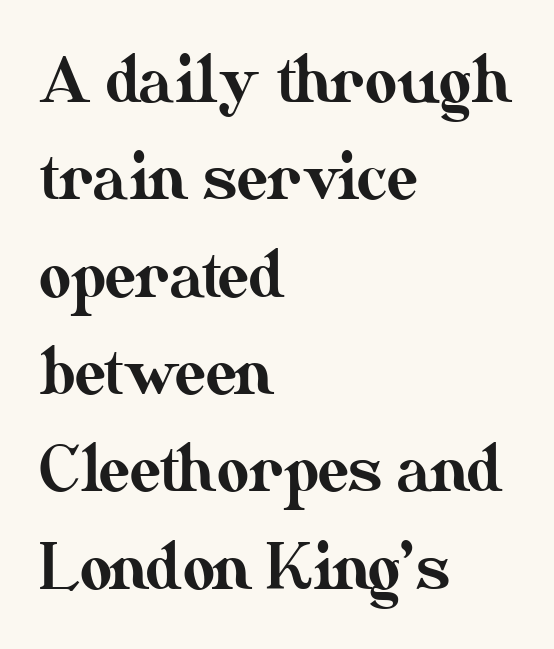
Type without underlining. Here the glyphs are tracked normally, forming tight word shapes. Here the designer chose a conventional face with non-uniform glyph widths. Posture: vertical. The line-height multiplier appears to be the usual default.
